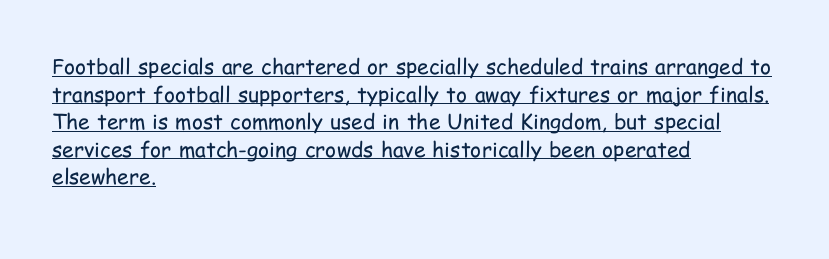
Here the glyphs are tracked normally, forming tight word shapes. This is underlined copy, the kind a proofreader might mark for attention. Posture: vertical. Notice how the passage keeps a crisp vertical edge on the left only.
